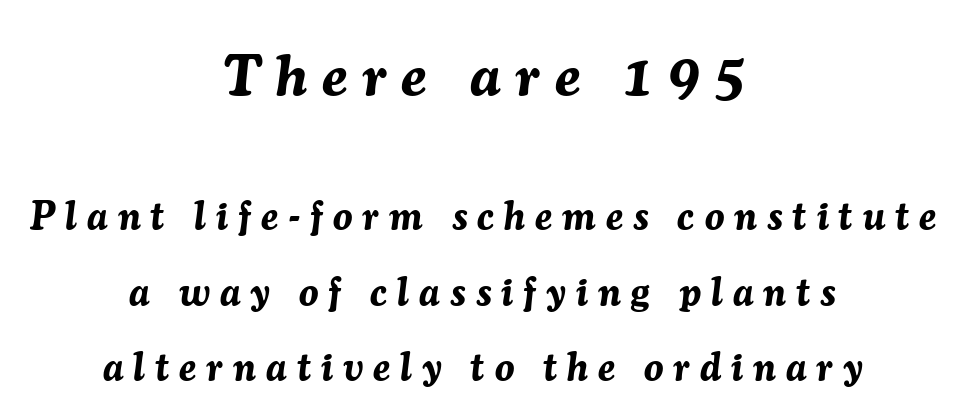
The image shows 58 px bold type, italic (leaning right); set centered, loose line spacing (1.93x), unusually wide letter spacing (+0.26 em), not underlined; the first (top) block is 1.49x larger; medium stroke contrast and a medium x-height.
